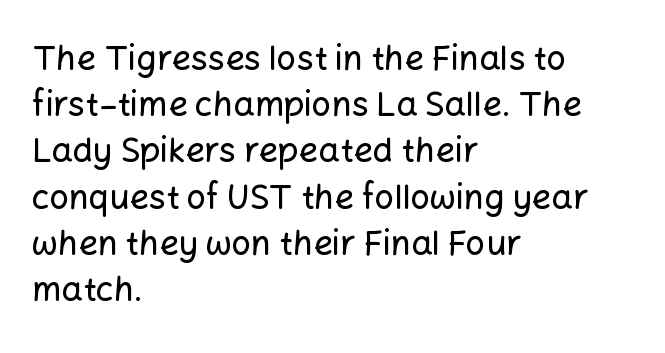
The image shows 34 px sans-serif type, upright; set left-aligned, normal line spacing (1.36x), normal letter spacing, not underlined; low stroke contrast and a medium x-height.
